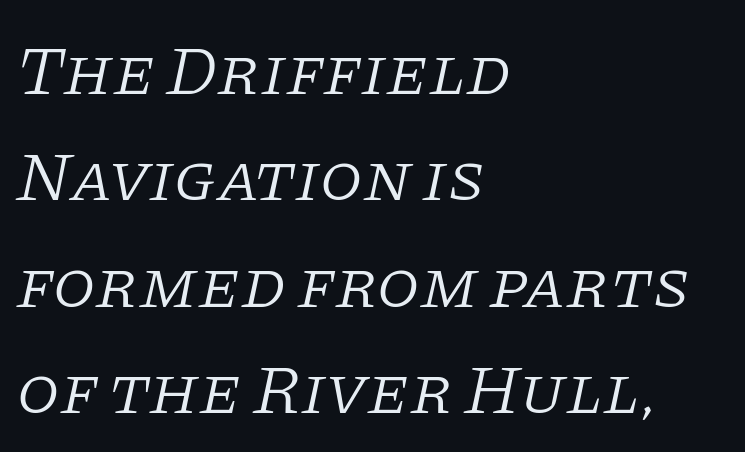
Weight: not bold — regular or lighter. The area under the type is left untouched. This sample has the flowing, uneven cadence of proportional lettering. In terms of letterspacing, this is plain default setting. Layout note: lines flush left. Serifs: yes, visible at the terminals of the letterforms.
